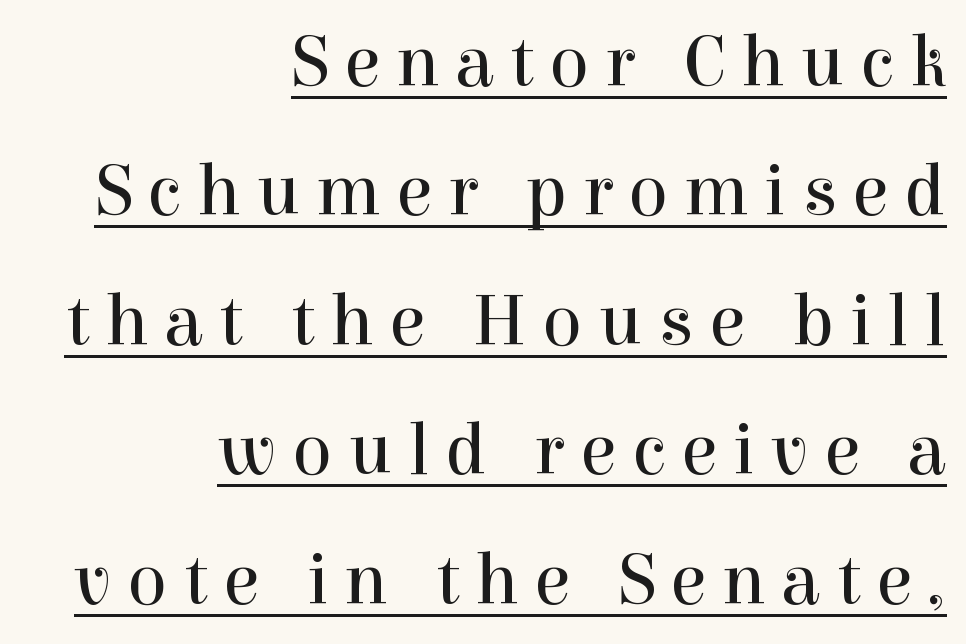
Q: Is the text bold? A: No.
Q: Is the text italic (slanted)? A: No, it is upright.
Q: Is the typeface a serif or a sans-serif typeface? A: Serif.
Q: Is the text underlined? A: Yes.
Q: How is the paragraph aligned? A: Right-aligned.
Q: Is the spacing between letters normal or unusually wide? A: Unusually wide.
Q: Width (condensed, normal, or wide)? A: Normal.
Q: x-height? A: Medium.
Q: Monospaced? A: No.
